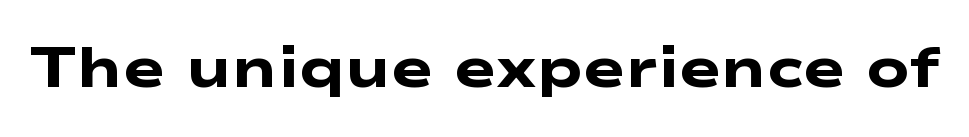
Q: Is the text bold? A: Yes.
Q: Is the typeface a serif or a sans-serif typeface? A: Sans-serif.
Q: Is the text underlined? A: No.
Q: Is the spacing between letters normal or unusually wide? A: Normal.
Q: Width (condensed, normal, or wide)? A: Wide.
Q: Stroke contrast? A: Low.
Q: x-height? A: Medium.
Q: Monospaced? A: No.
